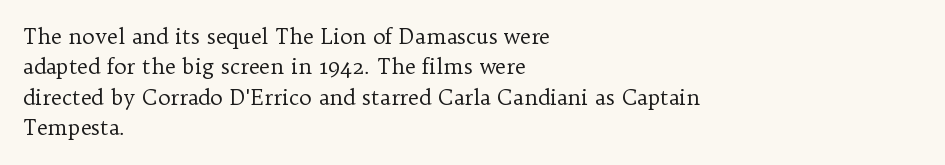
Letter spacing: default. Ink coverage per letter is moderate at most. The rag falls on the right side of this text block. Descenders are the only things crossing below the line. This block has exactly the height ordinary leading produces. This is the regular roman posture of the typeface.
